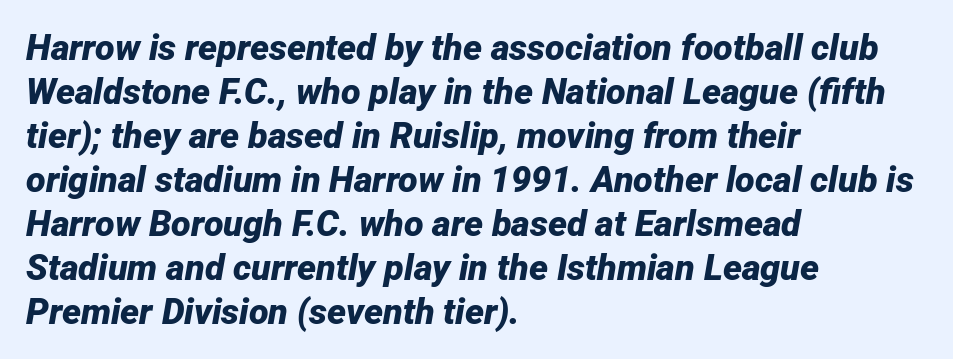
The image shows 36 px bold type, italic (leaning right); set left-aligned, line spacing 1.22x, normal letter spacing, not underlined; low stroke contrast and a medium x-height.
